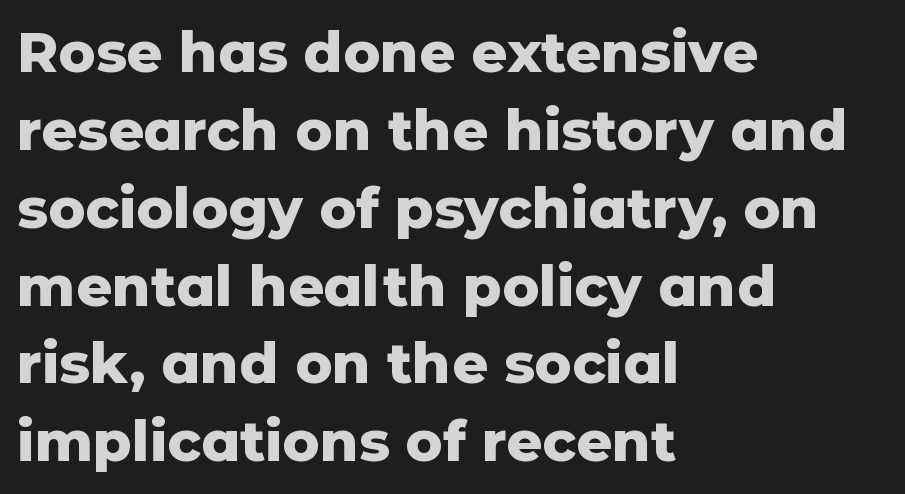
Words appear dense and cohesive because spacing is normal. The text was rendered using a sans face with plain stroke endings. The baseline area is clear. The rendering uses a moderate line-height, typical for paragraphs.
